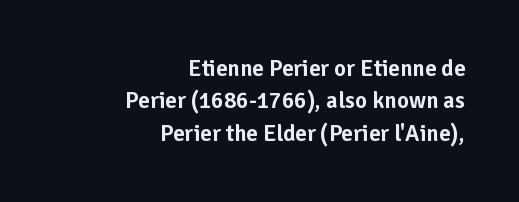
{"italic": "no", "underline": "no", "align": "right", "line_spacing": "normal", "line_spacing_ratio": 1.41, "letter_spacing": "normal", "letter_spacing_em": 0.0, "glyph_px": 23}
